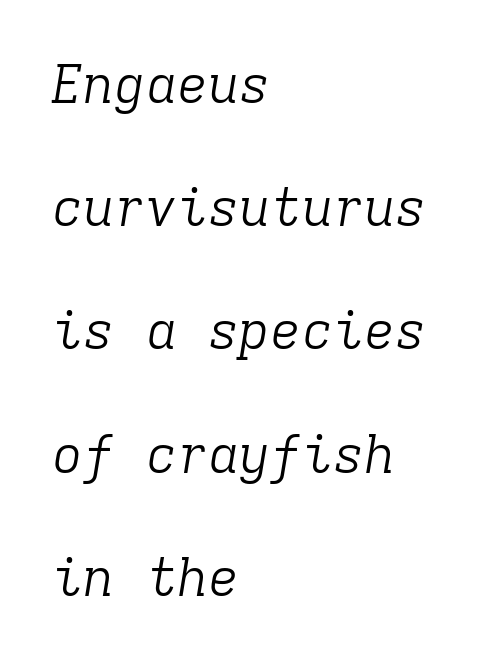
Q: Is the text bold? A: No.
Q: Is the text italic (slanted)? A: Yes, it leans right by about 9 degrees.
Q: Is the typeface a serif or a sans-serif typeface? A: Serif.
Q: Is the text underlined? A: No.
Q: How is the paragraph aligned? A: Left-aligned.
Q: Is the spacing between letters normal or unusually wide? A: Normal.
Q: Is the spacing between lines tight, normal or loose? A: Loose.
Q: Width (condensed, normal, or wide)? A: Normal.
Q: Stroke contrast? A: Low.
Q: x-height? A: Medium.
Q: Monospaced? A: Yes.
